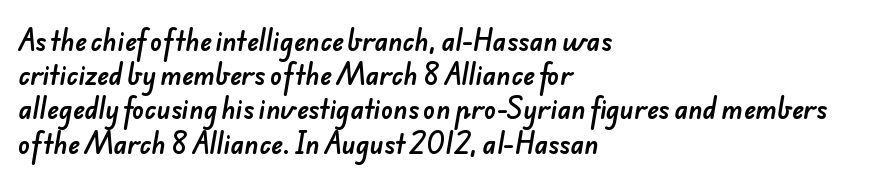
The image shows 25 px text type; set left-aligned, normal line spacing (1.37x), normal letter spacing, not underlined.
